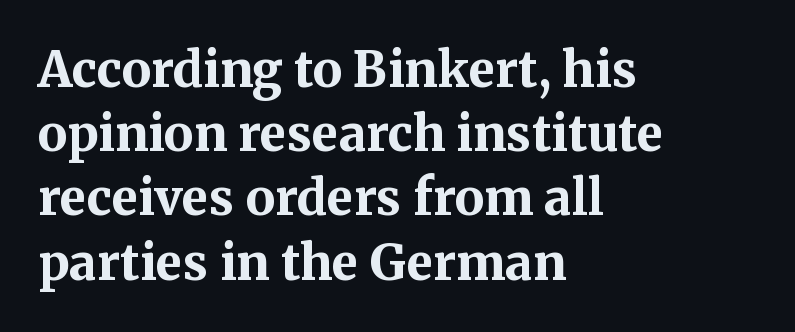
Q: Is the text bold? A: Yes.
Q: Is the text italic (slanted)? A: No, it is upright.
Q: Is the typeface a serif or a sans-serif typeface? A: Serif.
Q: Is the text underlined? A: No.
Q: How is the paragraph aligned? A: Left-aligned.
Q: Is the spacing between letters normal or unusually wide? A: Normal.
Q: Is the spacing between lines tight, normal or loose? A: Normal.
Q: Width (condensed, normal, or wide)? A: Normal.
Q: Stroke contrast? A: Medium.
Q: x-height? A: Medium.
Q: Monospaced? A: No.
